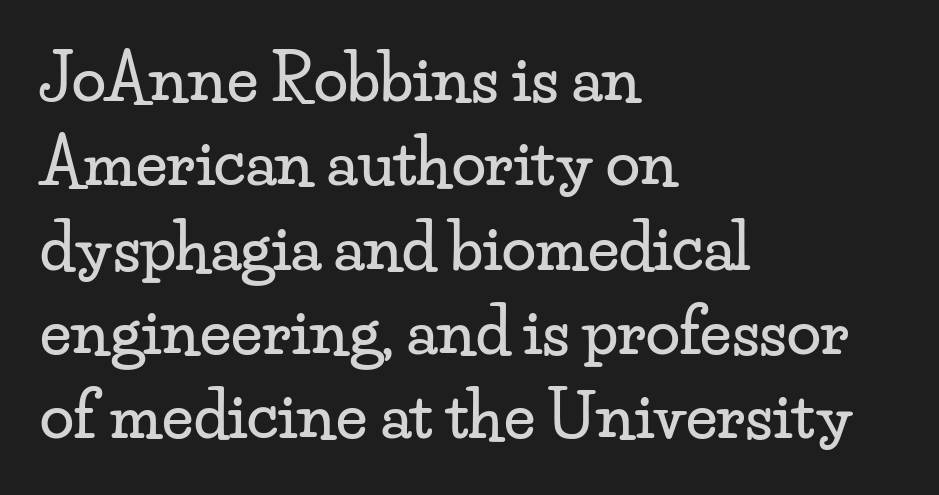
Is the letter spacing exaggerated? No — it looks like the ordinary default. Classification — serif. Layout note: lines flush left. Proportional: the letters do not fall into vertical columns.
